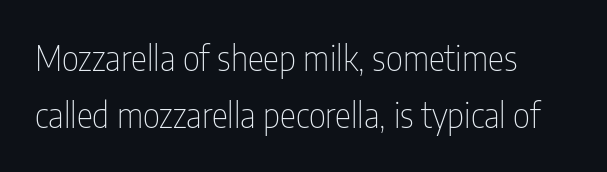
Q: Is the text bold? A: No.
Q: Is the text italic (slanted)? A: No, it is upright.
Q: Is the typeface a serif or a sans-serif typeface? A: Sans-serif.
Q: Is the text underlined? A: No.
Q: How is the paragraph aligned? A: Left-aligned.
Q: Is the spacing between letters normal or unusually wide? A: Normal.
Q: Is the spacing between lines tight, normal or loose? A: Normal.
Q: Width (condensed, normal, or wide)? A: Condensed.
Q: Stroke contrast? A: Low.
Q: x-height? A: Medium.
Q: Monospaced? A: No.
